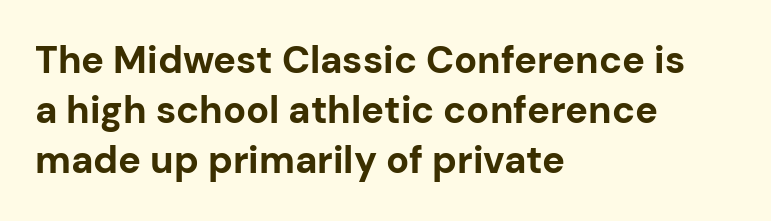
The image shows 38 px bold sans-serif type, upright; set left-aligned, normal line spacing (1.32x), normal letter spacing, not underlined; low stroke contrast and a medium x-height.
